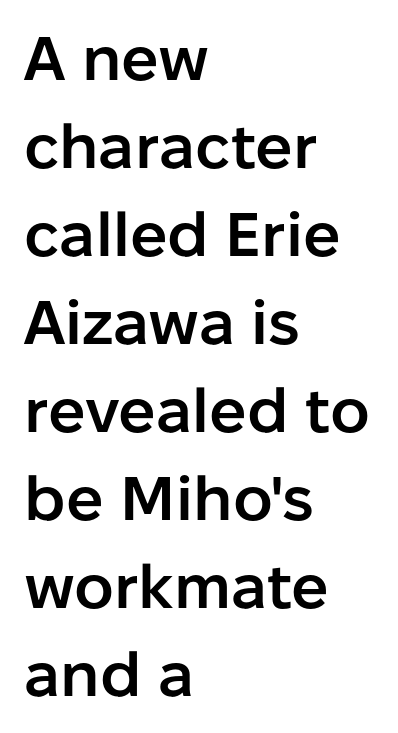
Q: Is the text bold? A: Semi-bold.
Q: Is the text italic (slanted)? A: No, it is upright.
Q: Is the typeface a serif or a sans-serif typeface? A: Sans-serif.
Q: Is the text underlined? A: No.
Q: How is the paragraph aligned? A: Left-aligned.
Q: Is the spacing between letters normal or unusually wide? A: Normal.
Q: Is the spacing between lines tight, normal or loose? A: Normal.
Q: Width (condensed, normal, or wide)? A: Normal.
Q: Stroke contrast? A: Low.
Q: x-height? A: Medium.
Q: Monospaced? A: No.
